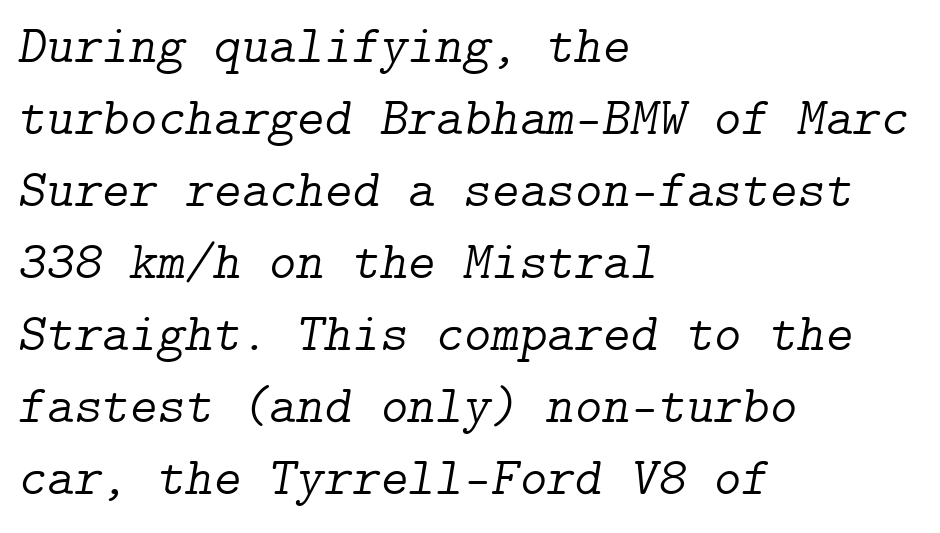
These lines are set flush left with a ragged right edge. Type without underlining. Weight class: somewhere from thin through regular. This sample uses plain, unmodified letter spacing. In terms of leading, this rendering sits right in the middle. Does the lettering tilt? It does — this is italic.
